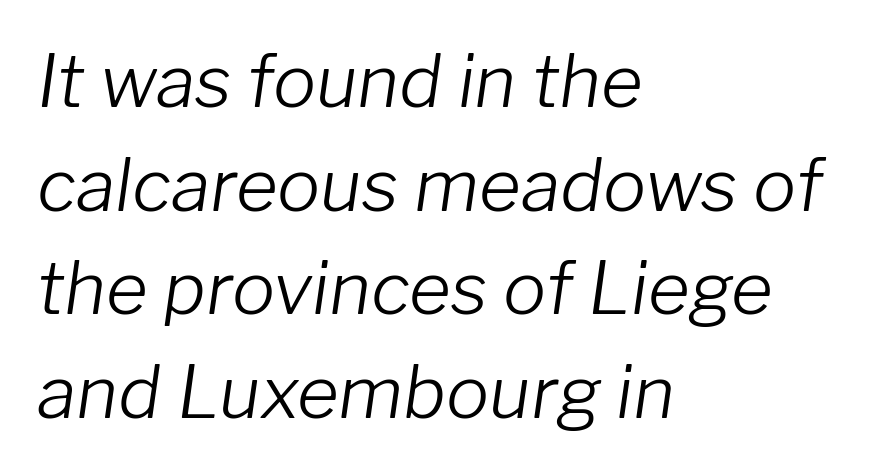
Q: Is the text bold? A: No.
Q: Is the text italic (slanted)? A: Yes, it leans right by about 8 degrees.
Q: Is the text underlined? A: No.
Q: How is the paragraph aligned? A: Left-aligned.
Q: Is the spacing between letters normal or unusually wide? A: Normal.
Q: Is the spacing between lines tight, normal or loose? A: Normal.
Q: Width (condensed, normal, or wide)? A: Normal.
Q: Stroke contrast? A: Low.
Q: x-height? A: Medium.
Q: Monospaced? A: No.
